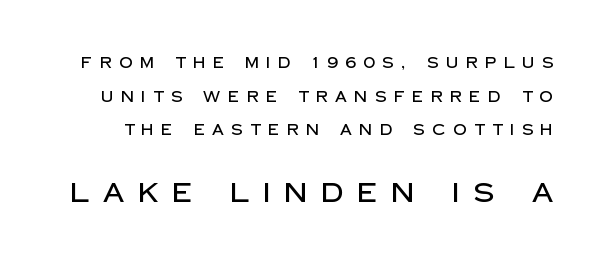
The image shows 27 px text type, upright; set loose line spacing (2.24x), unusually wide letter spacing (+0.5 em), not underlined; the second (bottom) block is 1.8x larger.
